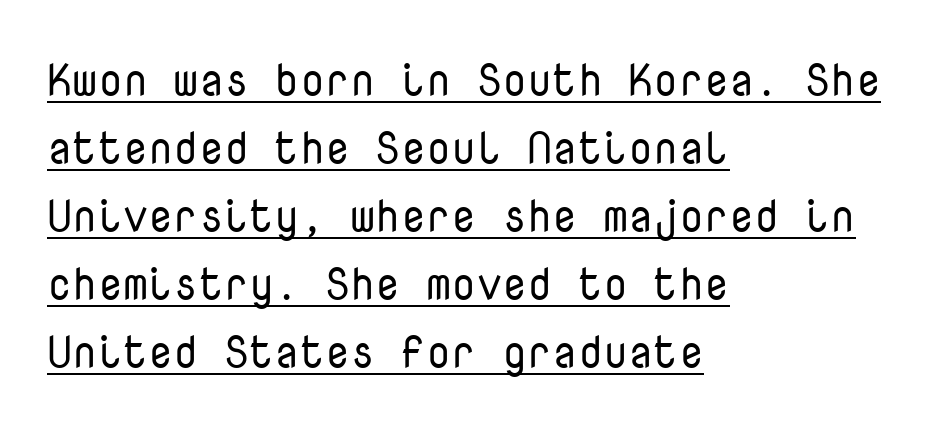
Q: Is the text bold? A: No.
Q: Is the text italic (slanted)? A: No, it is upright.
Q: Is the typeface a serif or a sans-serif typeface? A: Sans-serif.
Q: Is the text underlined? A: Yes.
Q: How is the paragraph aligned? A: Left-aligned.
Q: Is the spacing between letters normal or unusually wide? A: Normal.
Q: Is the spacing between lines tight, normal or loose? A: Normal.
Q: Width (condensed, normal, or wide)? A: Normal.
Q: Stroke contrast? A: Low.
Q: x-height? A: Medium.
Q: Monospaced? A: Yes.
